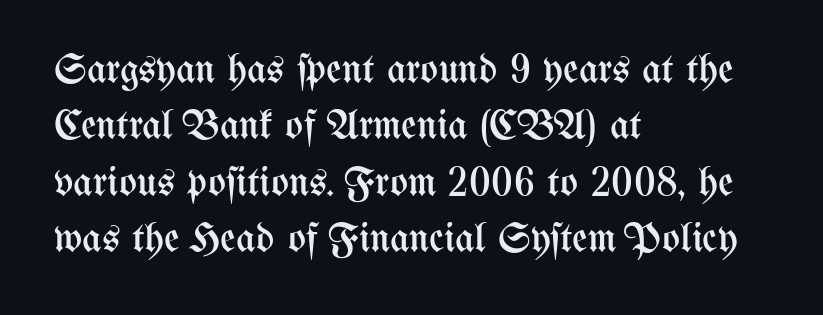
Regular leading. Horizontal alignment here is leftward, the default for most running prose. The area under the type is left untouched. Nothing unusual about the tracking: characters are spaced as the font intends.
